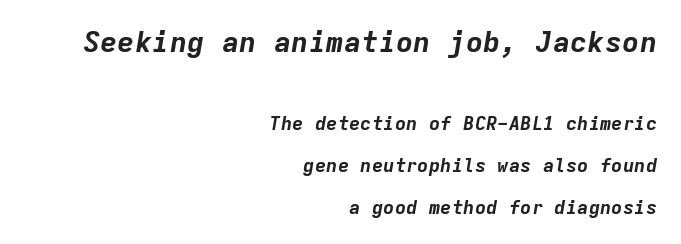
Q: Is the text bold? A: Yes.
Q: Is the text italic (slanted)? A: Yes, it leans right by about 9 degrees.
Q: Is the text underlined? A: No.
Q: How is the paragraph aligned? A: Right-aligned.
Q: Is the spacing between letters normal or unusually wide? A: Normal.
Q: Is the spacing between lines tight, normal or loose? A: Loose.
Q: Which block of text is set in a larger size, the first (top) or the second (bottom)? A: The first (top) one.
Q: Width (condensed, normal, or wide)? A: Normal.
Q: Stroke contrast? A: Low.
Q: x-height? A: Medium.
Q: Monospaced? A: Yes.
